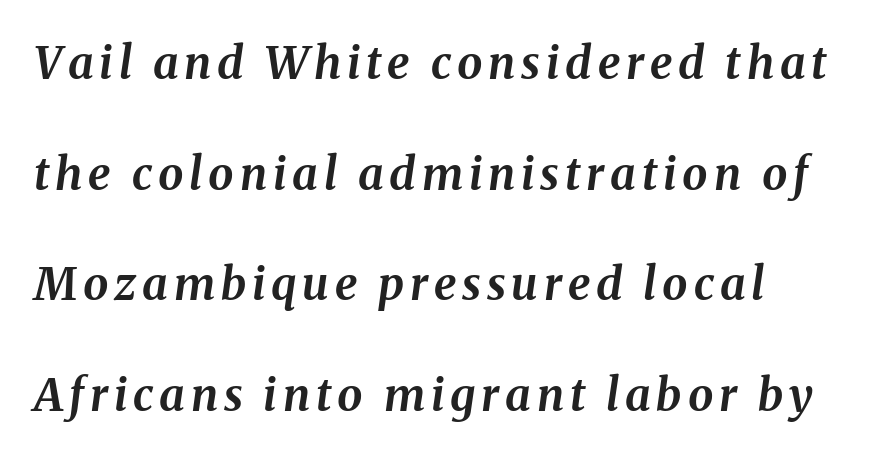
The image shows 45 px bold type, italic (leaning right); set loose line spacing (2.46x), not underlined; medium stroke contrast and a medium x-height.
